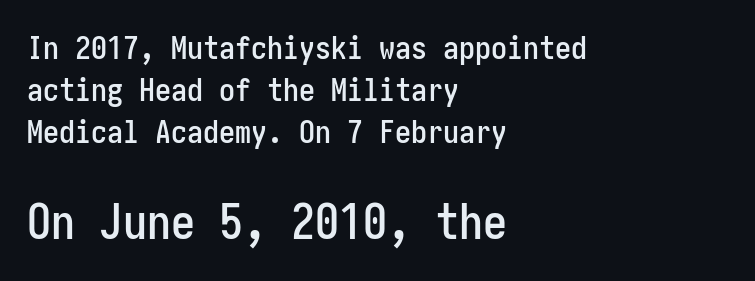
Q: Is the text italic (slanted)? A: No, it is upright.
Q: Is the typeface a serif or a sans-serif typeface? A: Sans-serif.
Q: Is the text underlined? A: No.
Q: How is the paragraph aligned? A: Left-aligned.
Q: Is the spacing between letters normal or unusually wide? A: Normal.
Q: Is the spacing between lines tight, normal or loose? A: Normal.
Q: Which block of text is set in a larger size, the first (top) or the second (bottom)? A: The second (bottom) one.
Q: Width (condensed, normal, or wide)? A: Condensed.
Q: Stroke contrast? A: Low.
Q: x-height? A: Medium.
